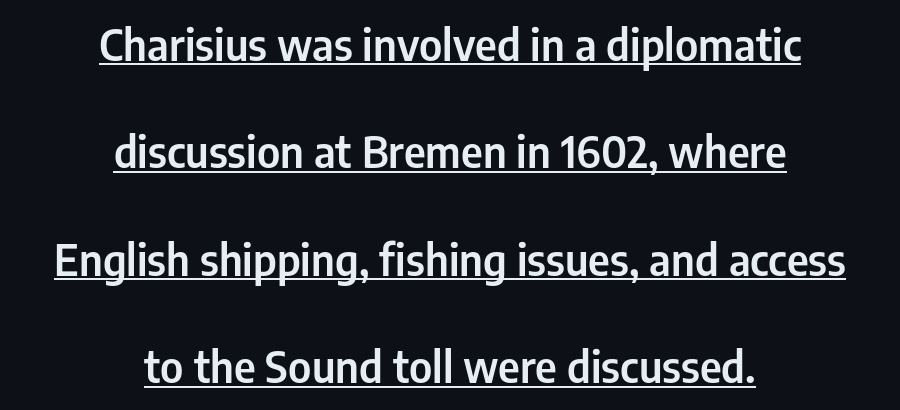
The image shows 43 px condensed sans-serif type, upright; set centered, loose line spacing (2.5x), normal letter spacing, underlined; low stroke contrast and a medium x-height.
